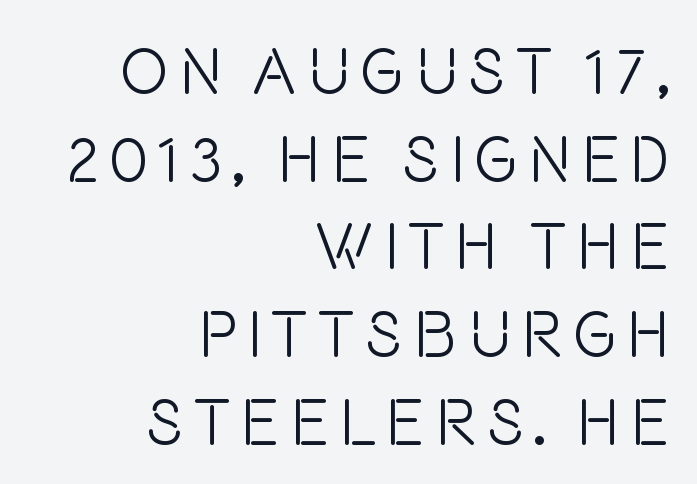
The image shows 65 px light, condensed sans-serif type, upright; set right-aligned, normal line spacing (1.35x), not underlined; low stroke contrast and a large x-height.
